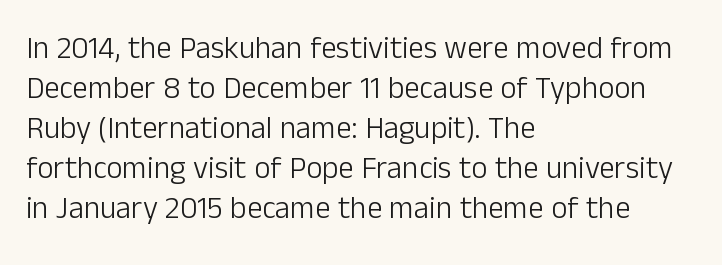
Q: Is the text bold? A: No.
Q: Is the text italic (slanted)? A: No, it is upright.
Q: Is the typeface a serif or a sans-serif typeface? A: Sans-serif.
Q: Is the text underlined? A: No.
Q: How is the paragraph aligned? A: Left-aligned.
Q: Is the spacing between letters normal or unusually wide? A: Normal.
Q: Is the spacing between lines tight, normal or loose? A: Normal.
Q: Width (condensed, normal, or wide)? A: Normal.
Q: Stroke contrast? A: Low.
Q: x-height? A: Medium.
Q: Monospaced? A: No.
